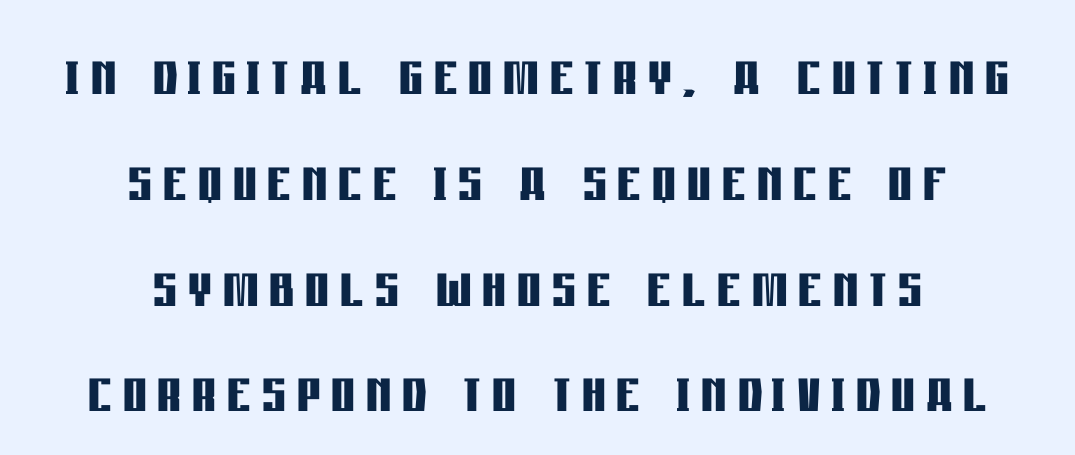
You can tell from the bare stems that sans-serif type was used. Nobody drew a line under any word here. The characters look thick and weighty, a clear bold. Quick note: interline space is typical. Compared with a flush-left layout, this one balances lines on the center instead.
